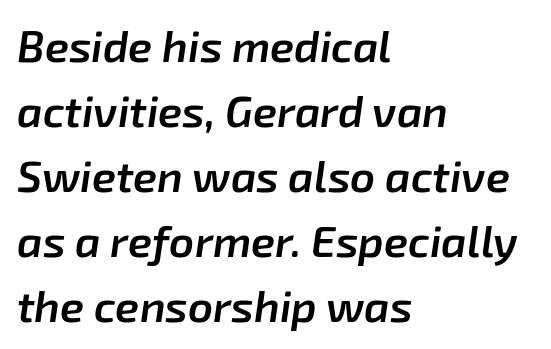
{"italic": "yes", "lean": "right", "slant_degrees": 8, "bold": "semi", "weight": "semibold", "width": "normal", "stroke_contrast": "low", "x_height": "medium", "monospaced": "no", "underline": "no", "align": "left", "line_spacing": "normal", "line_spacing_ratio": 1.48, "letter_spacing": "normal", "letter_spacing_em": 0.0, "glyph_px": 44}
